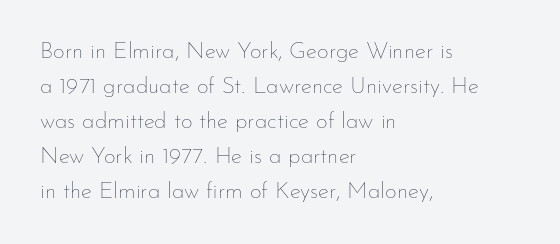
Q: Is the text bold? A: No.
Q: Is the text italic (slanted)? A: No, it is upright.
Q: Is the text underlined? A: No.
Q: How is the paragraph aligned? A: Left-aligned.
Q: Is the spacing between letters normal or unusually wide? A: Normal.
Q: Is the spacing between lines tight, normal or loose? A: Normal.
